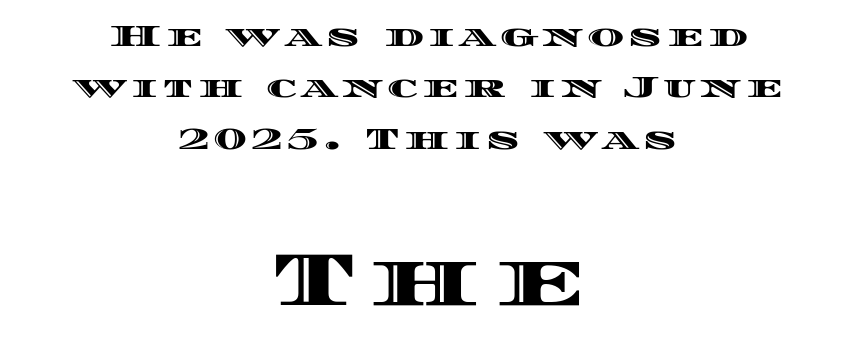
{"italic": "no", "width": "wide", "x_height": "large", "monospaced": "no", "underline": "no", "align": "center", "line_spacing": "normal", "line_spacing_ratio": 1.66, "larger_block": "second", "size_ratio": 2.48, "glyph_px": 77}
